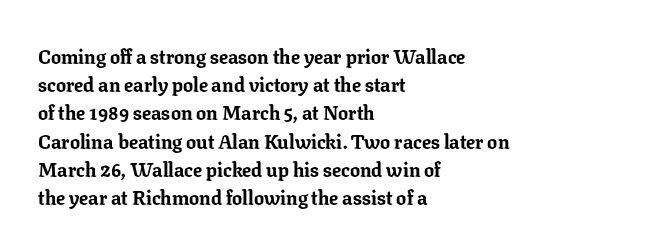
{"italic": "no", "bold": "yes", "underline": "no", "align": "left", "line_spacing": "normal", "line_spacing_ratio": 1.41, "letter_spacing": "normal", "letter_spacing_em": 0.0, "glyph_px": 20}
